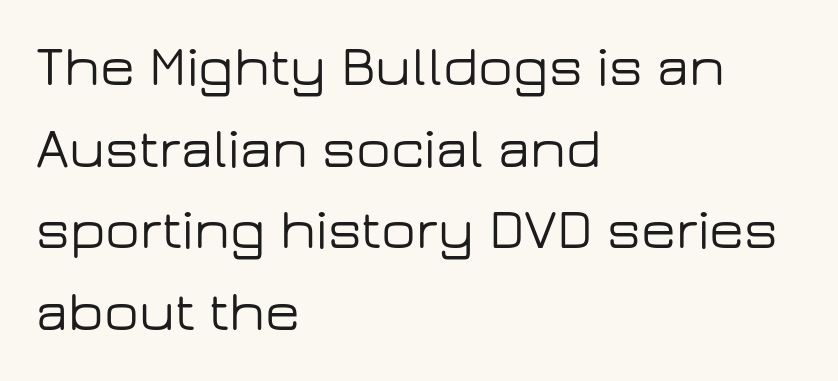
Baseline-to-baseline distance is the conventional proportion of letter height. The text was rendered using a sans face with plain stroke endings. Rendered with straight, roman letterforms. Notice how the passage keeps a crisp vertical edge on the left only. Proportional: the letters do not fall into vertical columns. No word sits above an underline.
